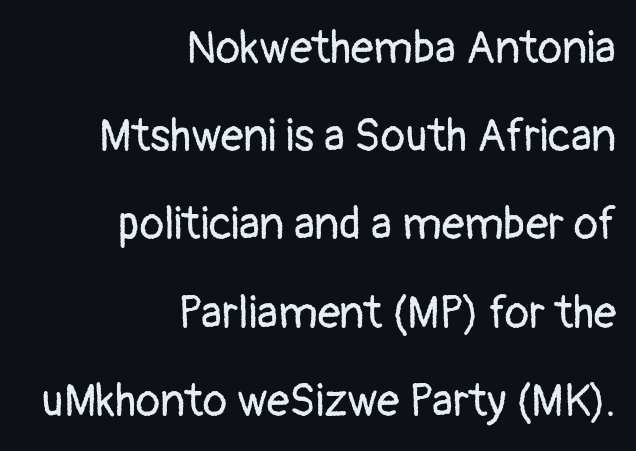
{"serif": "no", "italic": "no", "bold": "no", "weight": "regular", "width": "normal", "stroke_contrast": "low", "x_height": "medium", "monospaced": "no", "underline": "no", "align": "right", "line_spacing": "loose", "line_spacing_ratio": 1.96, "letter_spacing": "normal", "letter_spacing_em": 0.0, "glyph_px": 45}
